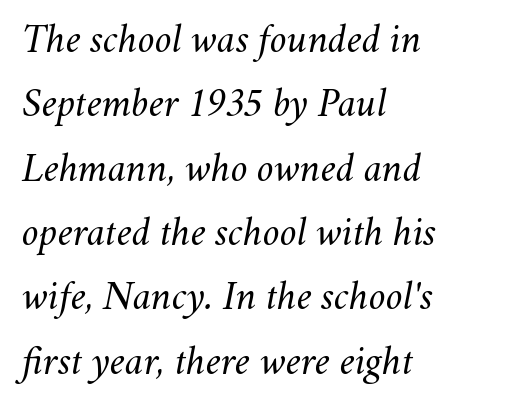
The image shows 41 px regular-weight type, italic (leaning right); set left-aligned, normal line spacing (1.57x), normal letter spacing, not underlined; medium stroke contrast and a small x-height.
